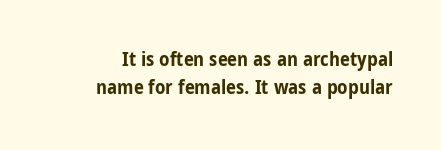
The image shows 20 px bold type, upright; set normal line spacing (1.39x), normal letter spacing, not underlined.
